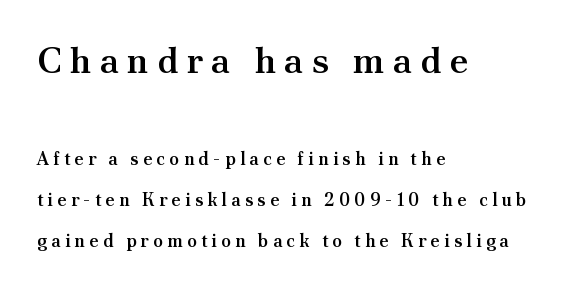
The image shows 36 px semibold serif type, upright; set left-aligned, loose line spacing (2.26x), unusually wide letter spacing (+0.23 em), not underlined; the first (top) block is 2.0x larger; medium stroke contrast and a small x-height.
